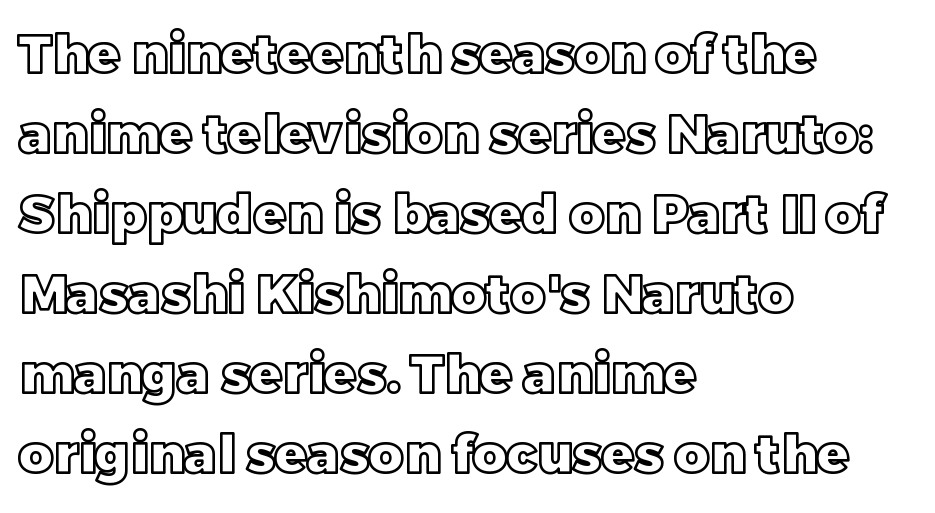
Spacing verdict: proportional, widths tailored to each character. This rendering leaves character spacing at its baseline value. The words here are not underlined. The lines are quadded left. The leading is moderate, giving the passage an even texture.
